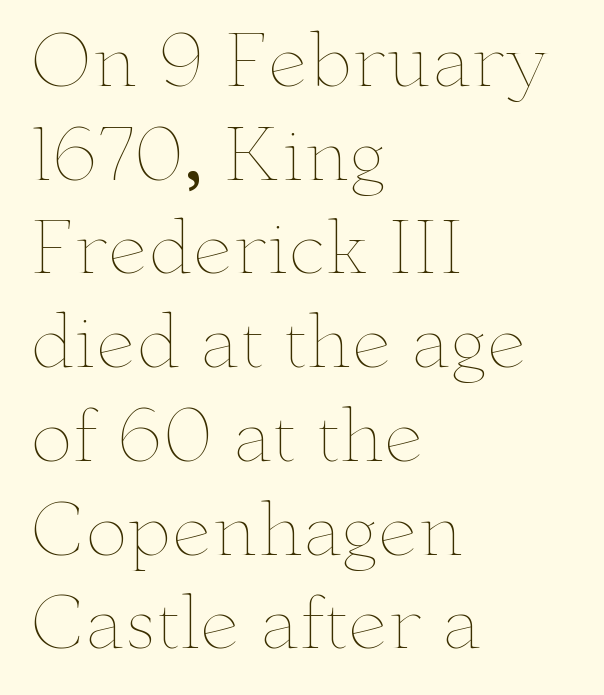
Note the varied advance widths — an 'i' is clearly narrower than an 'm'. The vertical gap from one line to the next is medium. Which margin do the lines hug? The left one — the right edge is uneven. Is this a heavy cut? Hardly; it is regular or lighter. A clean baseline with only descenders dipping below it.
